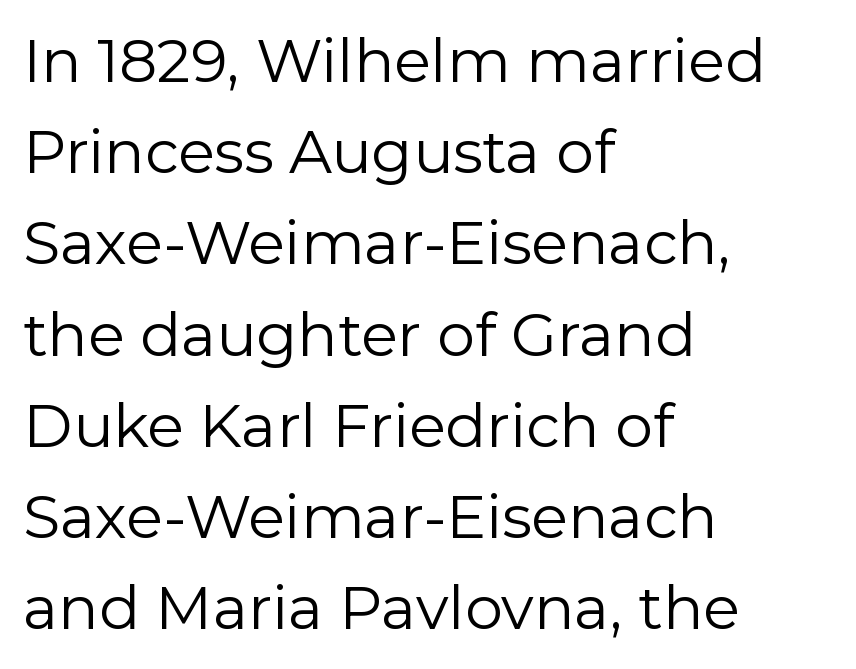
Q: Is the text bold? A: No.
Q: Is the text italic (slanted)? A: No, it is upright.
Q: Is the typeface a serif or a sans-serif typeface? A: Sans-serif.
Q: Is the text underlined? A: No.
Q: How is the paragraph aligned? A: Left-aligned.
Q: Is the spacing between letters normal or unusually wide? A: Normal.
Q: Is the spacing between lines tight, normal or loose? A: Normal.
Q: Width (condensed, normal, or wide)? A: Normal.
Q: Stroke contrast? A: Low.
Q: x-height? A: Medium.
Q: Monospaced? A: No.
